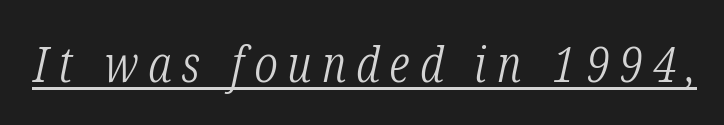
You could not count columns in this text — the font is proportionally spaced. Stroke thickness stays within the range of a standard reading face or lighter. Italic? Definitely — the glyphs are oblique. Check where the strokes stop: tiny serifs finish them off.
